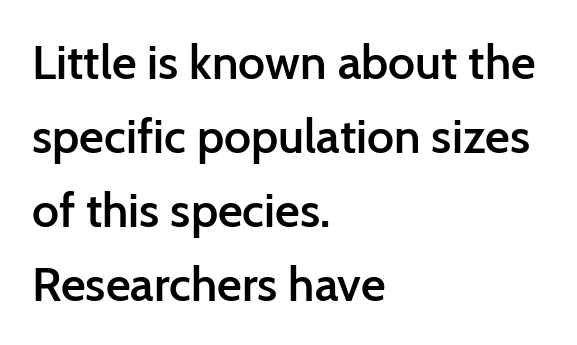
The image shows 48 px semibold sans-serif type, upright; set left-aligned, normal line spacing (1.54x), normal letter spacing, not underlined; low stroke contrast and a medium x-height.
